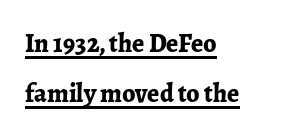
The image shows 26 px bold type, upright; set left-aligned, loose line spacing (1.92x), normal letter spacing, underlined.
